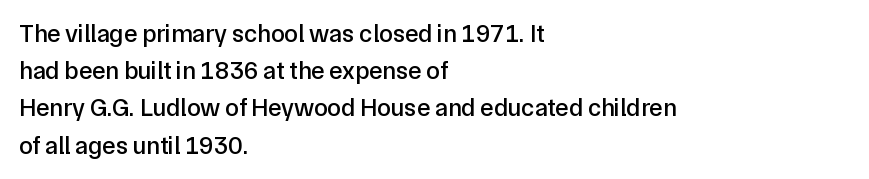
{"italic": "no", "underline": "no", "align": "left", "line_spacing": "normal", "line_spacing_ratio": 1.49, "letter_spacing": "normal", "letter_spacing_em": 0.0, "glyph_px": 25}
